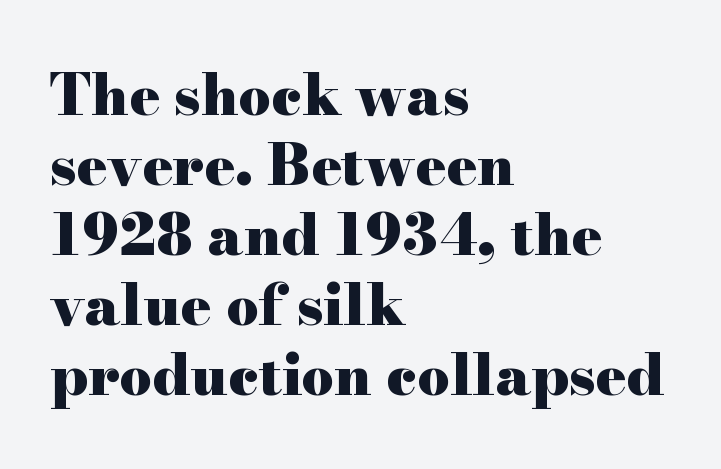
Proportional: the letters do not fall into vertical columns. Any mark beneath the type? The region is blank. The paragraph has a hard left edge and a soft right edge. Tall strokes in this sample are plumb rather than angled. Classification — serif.
